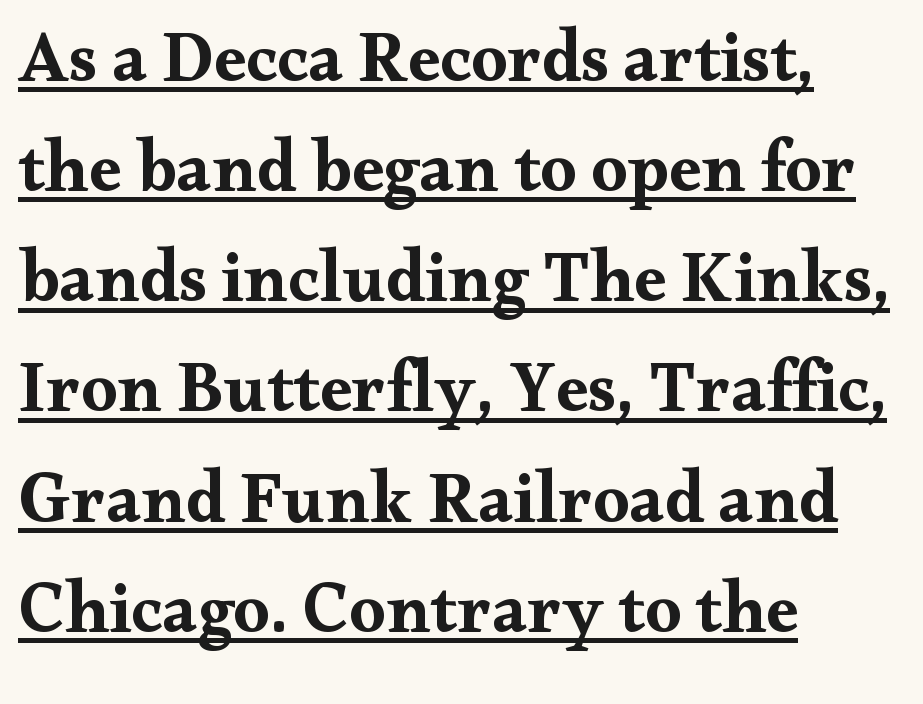
These lines are rendered in a variable-pitch font. Interline gaps are of average width in this sample. Is there any slant? The stems are plumb. The letterforms sit shoulder to shoulder at normal distance. Where is the straight margin? On the left.
